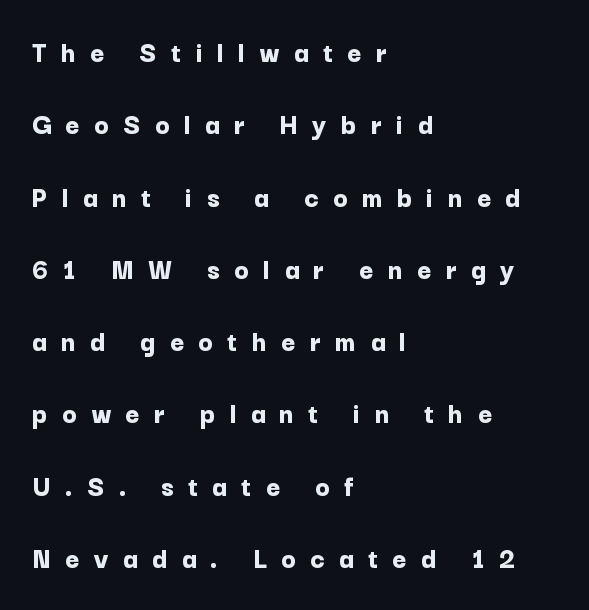
The block of text is sparse from top to bottom, with ample space between rows. Spacing verdict: proportional, widths tailored to each character. In CSS terms this would be text-align: left. This is the regular roman posture of the typeface. Pretty heavy lettering here — definitely bold.
